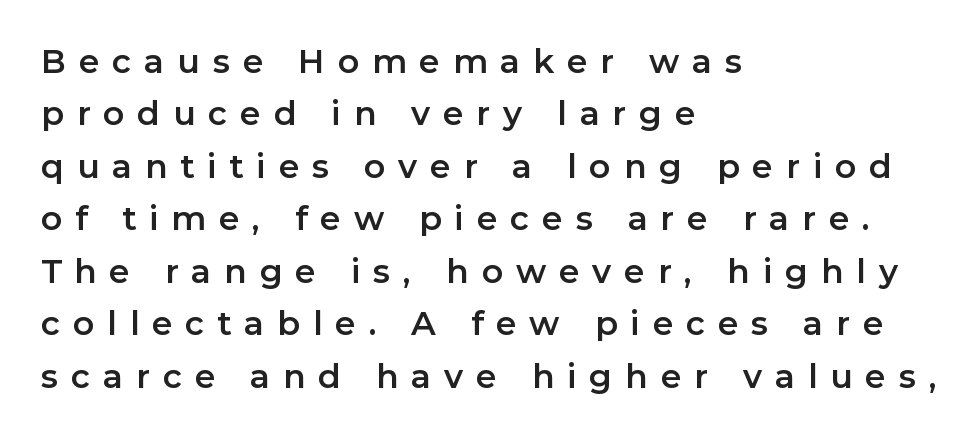
The image shows 33 px sans-serif type, upright; set left-aligned, normal line spacing (1.59x), unusually wide letter spacing (+0.39 em), not underlined; low stroke contrast and a medium x-height.
